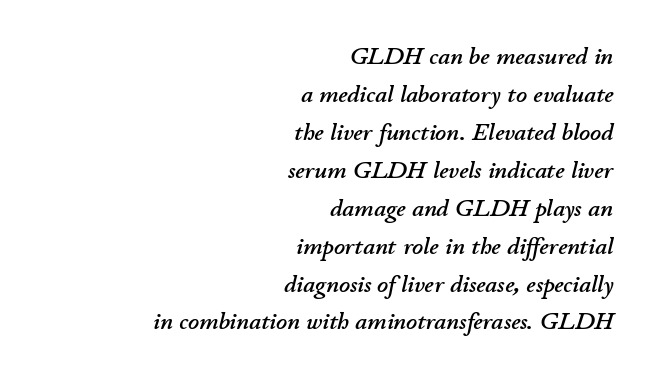
{"italic": "yes", "lean": "right", "slant_degrees": 11, "underline": "no", "align": "right", "line_spacing": "normal", "line_spacing_ratio": 1.58, "letter_spacing": "normal", "letter_spacing_em": 0.0, "glyph_px": 24}
